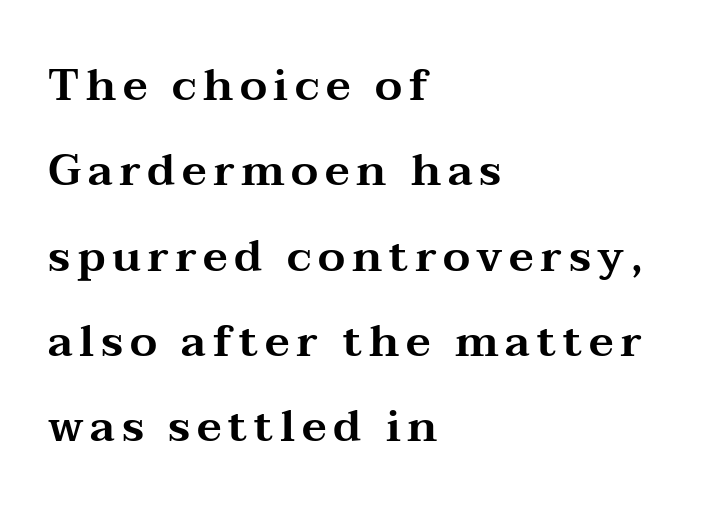
The typeface chosen for these lines features serifs. The letters advance in unequal steps, a hallmark of proportional type. Clear beneath every line of the passage. Horizontal bands of white between lines are thick stripes. A roman cut, with each character standing at attention.
